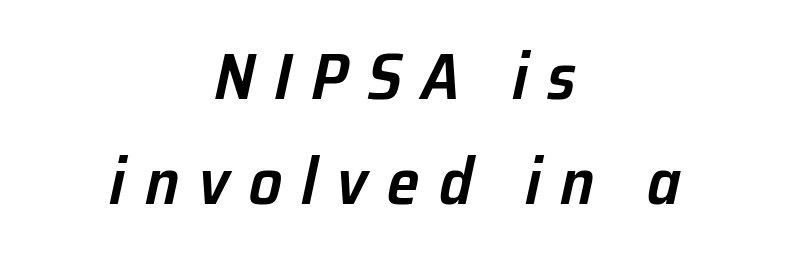
The image shows 66 px semibold type, italic (leaning right); set centered, normal line spacing (1.59x), unusually wide letter spacing (+0.29 em), not underlined; low stroke contrast and a medium x-height.
